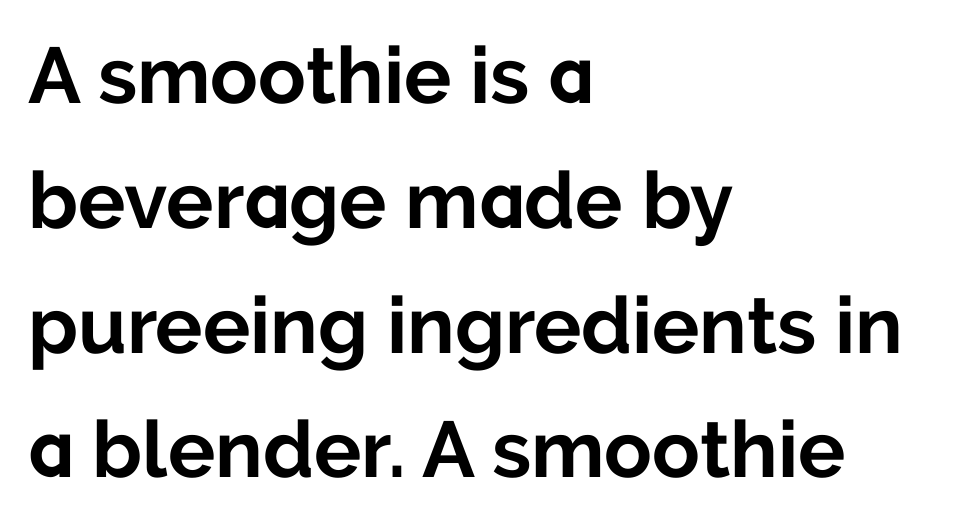
Q: Is the text bold? A: Yes.
Q: Is the text italic (slanted)? A: No, it is upright.
Q: Is the typeface a serif or a sans-serif typeface? A: Sans-serif.
Q: Is the text underlined? A: No.
Q: How is the paragraph aligned? A: Left-aligned.
Q: Is the spacing between letters normal or unusually wide? A: Normal.
Q: Is the spacing between lines tight, normal or loose? A: Normal.
Q: Width (condensed, normal, or wide)? A: Normal.
Q: Stroke contrast? A: Low.
Q: x-height? A: Medium.
Q: Monospaced? A: No.
